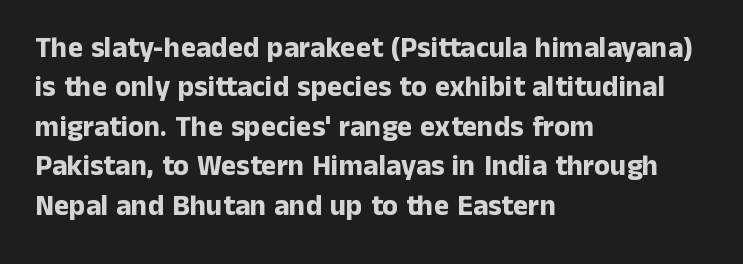
Q: Is the text bold? A: Yes.
Q: Is the text italic (slanted)? A: No, it is upright.
Q: Is the typeface a serif or a sans-serif typeface? A: Sans-serif.
Q: Is the text underlined? A: No.
Q: How is the paragraph aligned? A: Left-aligned.
Q: Is the spacing between letters normal or unusually wide? A: Normal.
Q: Is the spacing between lines tight, normal or loose? A: Normal.
Q: Width (condensed, normal, or wide)? A: Normal.
Q: Stroke contrast? A: Low.
Q: x-height? A: Medium.
Q: Monospaced? A: No.
